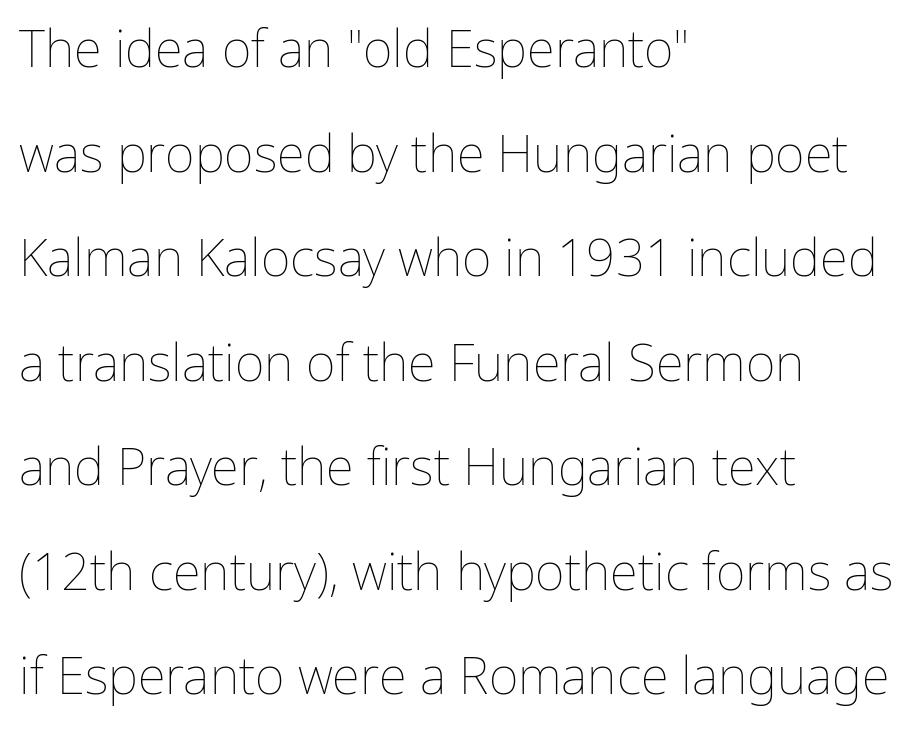
Each line starts at the same left margin while the right side varies. Interline gaps are noticeably wide in this sample. Stroke mass is kept to a normal reading level or below. The letterforms sit shoulder to shoulder at normal distance. The string is rendered with underlining switched off. Note the varied advance widths — an 'i' is clearly narrower than an 'm'.
